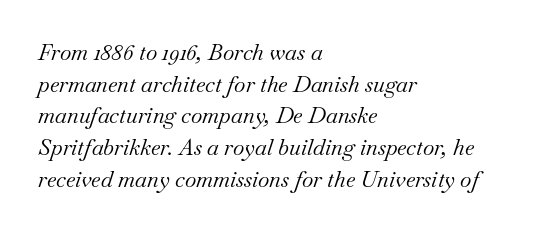
In terms of posture, this sample is oblique. Each line starts at the same left margin while the right side varies. Stroke mass is kept to a normal reading level or below. The foot of each line stays bare and open. One glance says typical: line gaps are just what's usual.
